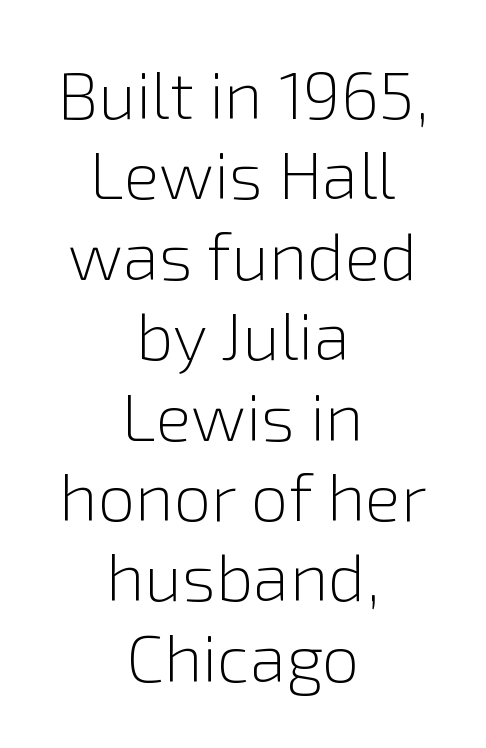
Think of a printed novel: that variable character pitch is what you see here. No extra tracking has been applied to these lines. Plain, unruled lines of type. Regarding serifs, this sample does without them. The letters stand straight up with perfectly vertical stems.
